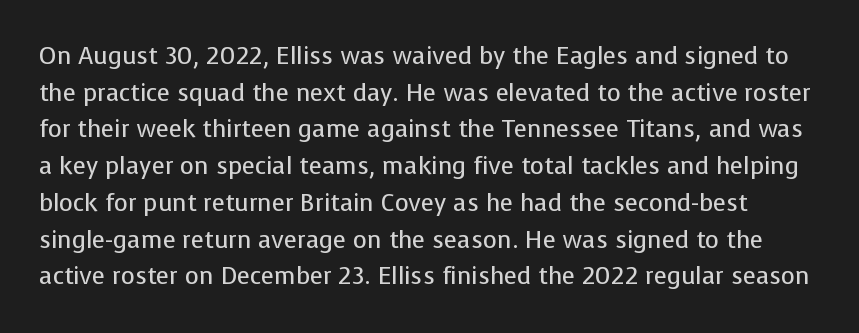
The image shows 24 px text type, upright; set normal line spacing (1.53x), normal letter spacing, not underlined.
